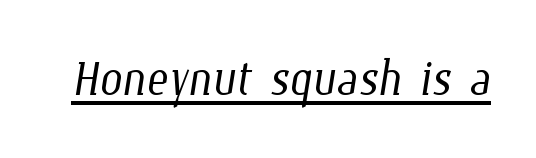
The image shows 65 px light, condensed type; set normal letter spacing, underlined; low stroke contrast and a medium x-height.
